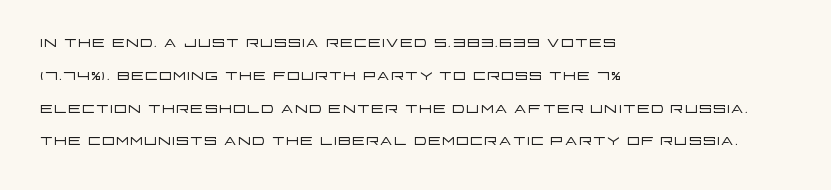
Upright lettering throughout. The rows are spaced the way most documents space them. These lines stack with their left ends in a neat column. The space beneath each line is pristine and unruled. This sample uses plain, unmodified letter spacing. Stem width sits at or under what a default text font uses.
